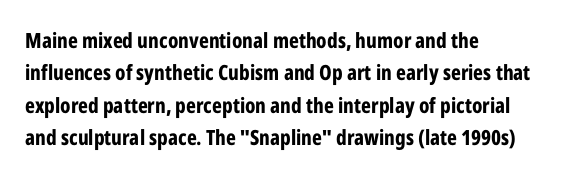
Q: Is the text bold? A: Yes.
Q: Is the text italic (slanted)? A: No, it is upright.
Q: Is the text underlined? A: No.
Q: How is the paragraph aligned? A: Left-aligned.
Q: Is the spacing between letters normal or unusually wide? A: Normal.
Q: Is the spacing between lines tight, normal or loose? A: Normal.
